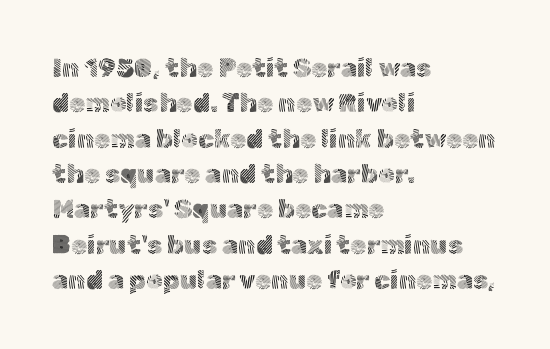
Vertically, the passage feels balanced, rows spaced as you'd expect. No italicization has been applied; the sample stays upright. A bare baseline throughout the passage. Think standard paragraph weight, or any step lighter than that.
